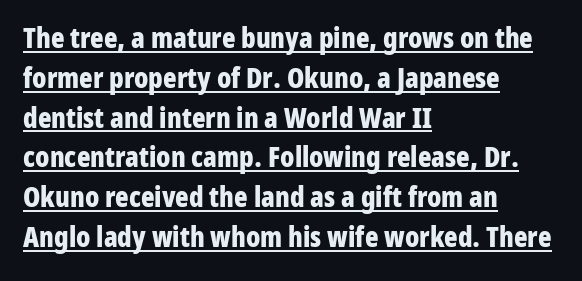
Q: Is the text bold? A: Yes.
Q: Is the text italic (slanted)? A: No, it is upright.
Q: Is the typeface a serif or a sans-serif typeface? A: Sans-serif.
Q: Is the text underlined? A: Yes.
Q: How is the paragraph aligned? A: Left-aligned.
Q: Is the spacing between letters normal or unusually wide? A: Normal.
Q: Is the spacing between lines tight, normal or loose? A: Normal.
Q: Width (condensed, normal, or wide)? A: Condensed.
Q: Stroke contrast? A: Low.
Q: x-height? A: Medium.
Q: Monospaced? A: No.
